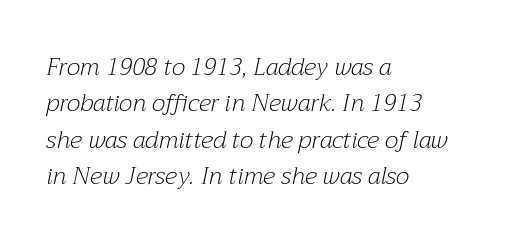
Left-aligned paragraph, ragged on the right. Vertically, the passage feels balanced, rows spaced as you'd expect. Is the stroke heavy? The answer is a plain regular-or-lighter. Descenders hang freely into open space. The typography opts for an oblique posture over an upright one. The letterforms sit shoulder to shoulder at normal distance.
